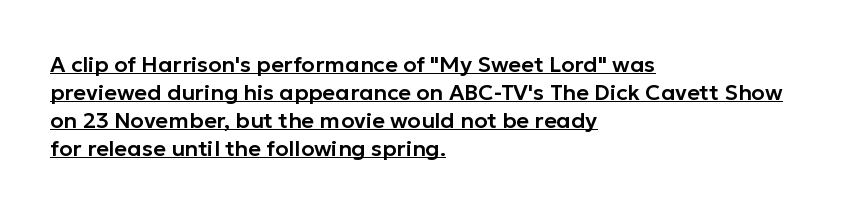
Q: Is the text italic (slanted)? A: No, it is upright.
Q: Is the text underlined? A: Yes.
Q: How is the paragraph aligned? A: Left-aligned.
Q: Is the spacing between letters normal or unusually wide? A: Normal.
Q: Is the spacing between lines tight, normal or loose? A: Normal.
